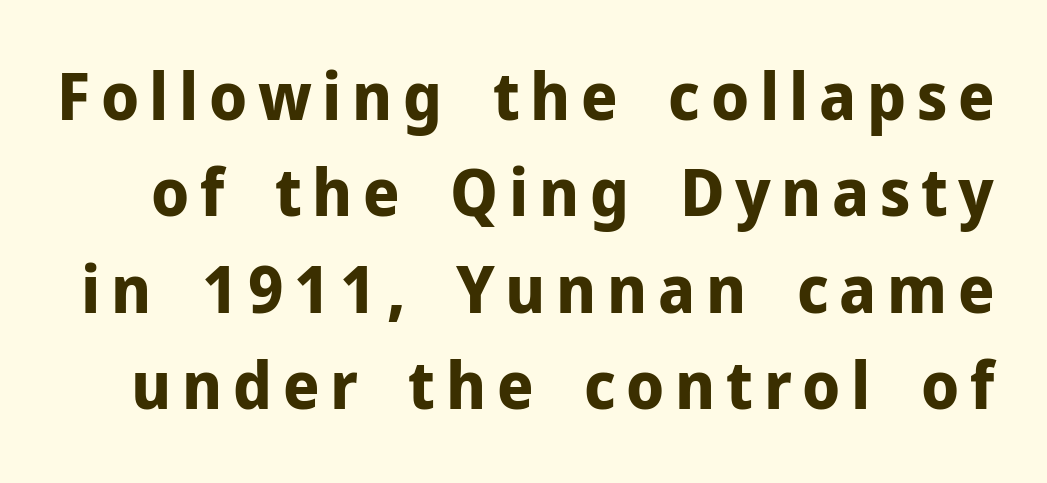
Looks like regular typesetting: each glyph gets only the width it needs. The zone under the glyphs is completely vacant. Compared with an ordinary text face, these strokes are far heavier — a full bold. The face used here is a sans, in the tradition of grotesques and geometrics. The specimen reads as upright at a glance. Rows of type keep a routine distance in the vertical direction.
